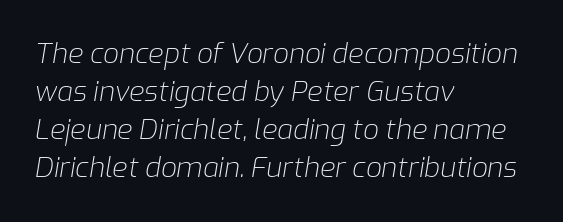
{"italic": "yes", "lean": "right", "slant_degrees": 9, "bold": "no", "weight": "light", "width": "normal", "stroke_contrast": "low", "x_height": "medium", "monospaced": "no", "underline": "no", "align": "left", "line_spacing": "normal", "line_spacing_ratio": 1.36, "letter_spacing": "normal", "letter_spacing_em": 0.0, "glyph_px": 28}
